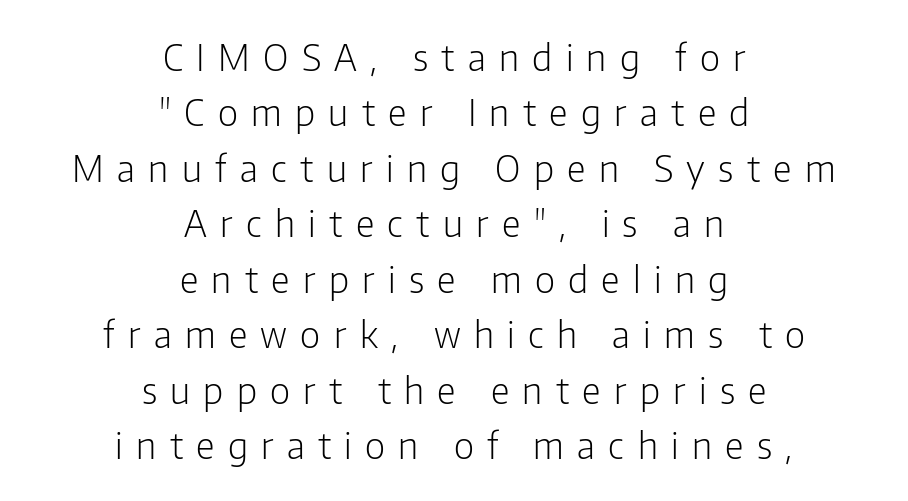
{"serif": "no", "italic": "no", "bold": "no", "weight": "light", "width": "condensed", "stroke_contrast": "low", "x_height": "medium", "monospaced": "no", "underline": "no", "align": "center", "line_spacing": "normal", "line_spacing_ratio": 1.5, "letter_spacing": "wide", "letter_spacing_em": 0.36, "glyph_px": 37}
